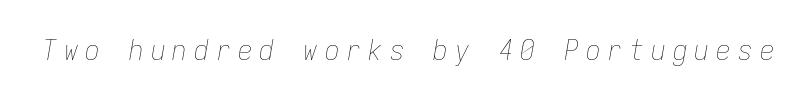
The image shows 29 px thin, condensed type, italic (leaning right), monospaced; set unusually wide letter spacing (+0.25 em), not underlined; low stroke contrast and a medium x-height.
